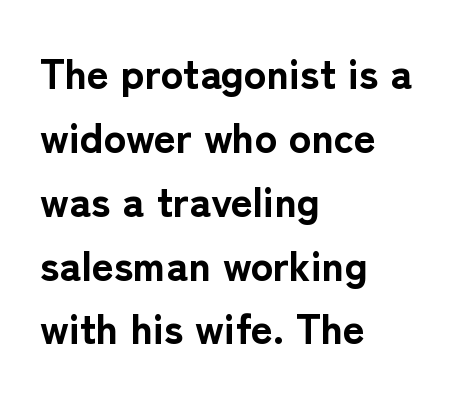
{"serif": "no", "italic": "no", "bold": "yes", "weight": "bold", "width": "normal", "stroke_contrast": "low", "x_height": "medium", "monospaced": "no", "underline": "no", "align": "left", "line_spacing": "normal", "line_spacing_ratio": 1.52, "letter_spacing": "normal", "letter_spacing_em": 0.0, "glyph_px": 42}
